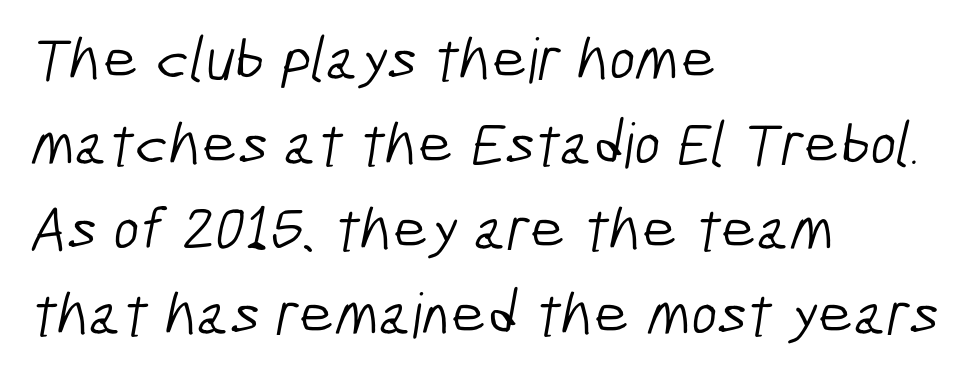
Q: Is the text bold? A: No.
Q: Is the typeface a serif or a sans-serif typeface? A: Sans-serif.
Q: Is the text underlined? A: No.
Q: How is the paragraph aligned? A: Left-aligned.
Q: Is the spacing between letters normal or unusually wide? A: Normal.
Q: Is the spacing between lines tight, normal or loose? A: Normal.
Q: Width (condensed, normal, or wide)? A: Condensed.
Q: Stroke contrast? A: Low.
Q: x-height? A: Medium.
Q: Monospaced? A: No.
